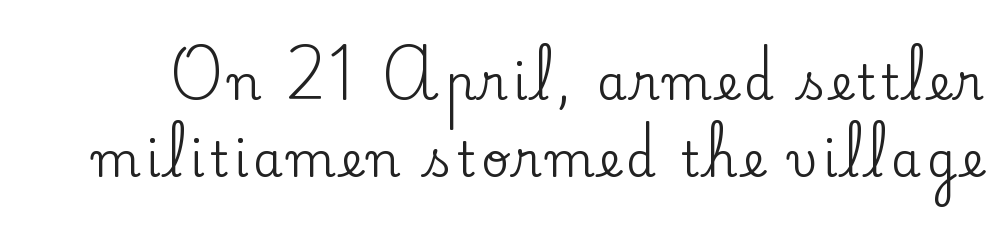
The image shows 48 px serif type, upright; set normal line spacing (1.6x), not underlined; low stroke contrast and a small x-height.
